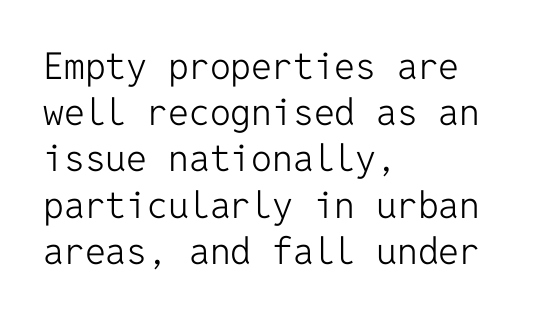
{"serif": "no", "italic": "no", "bold": "no", "weight": "light", "width": "normal", "stroke_contrast": "low", "x_height": "medium", "monospaced": "yes", "underline": "no", "align": "left", "line_spacing": "normal", "line_spacing_ratio": 1.25, "letter_spacing": "normal", "letter_spacing_em": 0.0, "glyph_px": 37}
